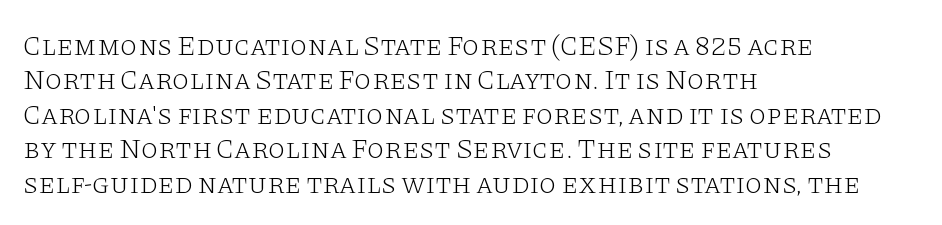
Q: Is the text bold? A: No.
Q: Is the text italic (slanted)? A: No, it is upright.
Q: Is the typeface a serif or a sans-serif typeface? A: Serif.
Q: Is the text underlined? A: No.
Q: How is the paragraph aligned? A: Left-aligned.
Q: Is the spacing between letters normal or unusually wide? A: Normal.
Q: Width (condensed, normal, or wide)? A: Wide.
Q: Stroke contrast? A: Low.
Q: x-height? A: Large.
Q: Monospaced? A: No.
